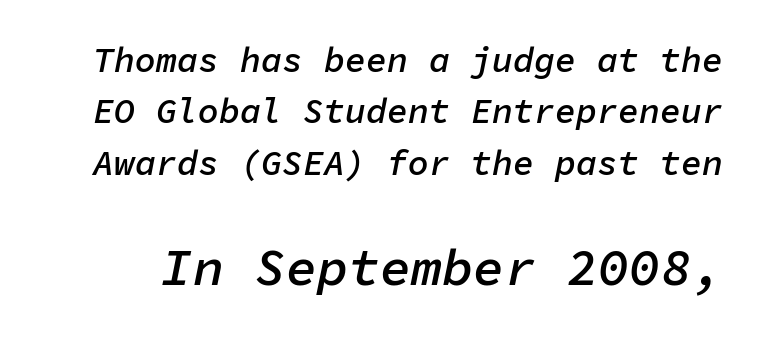
{"italic": "yes", "lean": "right", "slant_degrees": 11, "bold": "semi", "weight": "semibold", "width": "normal", "stroke_contrast": "low", "x_height": "medium", "monospaced": "yes", "underline": "no", "line_spacing": "normal", "line_spacing_ratio": 1.47, "letter_spacing": "normal", "letter_spacing_em": 0.0, "larger_block": "second", "size_ratio": 1.49, "glyph_px": 52}
